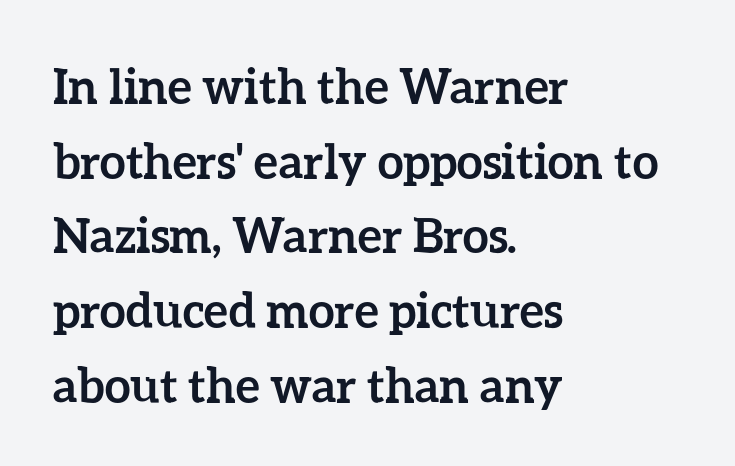
The image shows 47 px semibold type, upright; set left-aligned, normal line spacing (1.59x), normal letter spacing, not underlined; low stroke contrast and a medium x-height.
